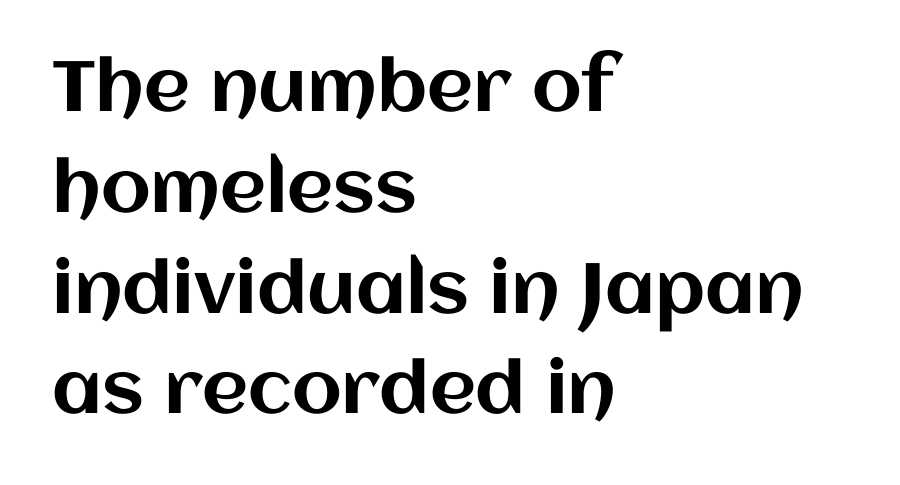
Q: Is the text italic (slanted)? A: No, it is upright.
Q: Is the text underlined? A: No.
Q: How is the paragraph aligned? A: Left-aligned.
Q: Is the spacing between letters normal or unusually wide? A: Normal.
Q: Is the spacing between lines tight, normal or loose? A: Normal.
Q: Width (condensed, normal, or wide)? A: Normal.
Q: Stroke contrast? A: Medium.
Q: x-height? A: Large.
Q: Monospaced? A: No.
